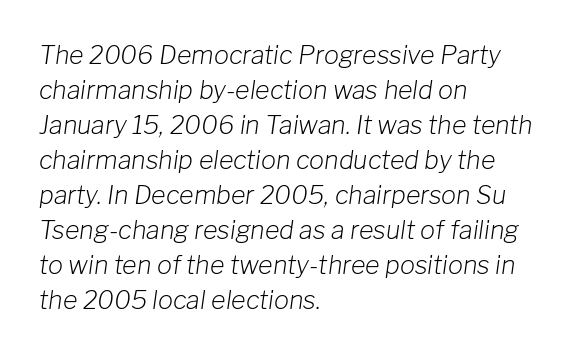
This rendering leaves character spacing at its baseline value. Stem width sits at or under what a default text font uses. Line spacing here is normal. An italicized treatment has been applied to the whole sample.
